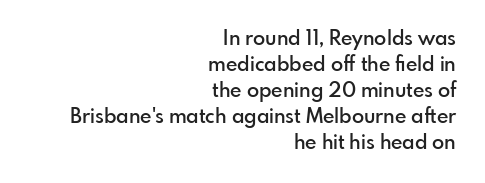
Q: Is the text bold? A: Semi-bold.
Q: Is the text italic (slanted)? A: No, it is upright.
Q: Is the text underlined? A: No.
Q: How is the paragraph aligned? A: Right-aligned.
Q: Is the spacing between letters normal or unusually wide? A: Normal.
Q: Is the spacing between lines tight, normal or loose? A: Normal.
